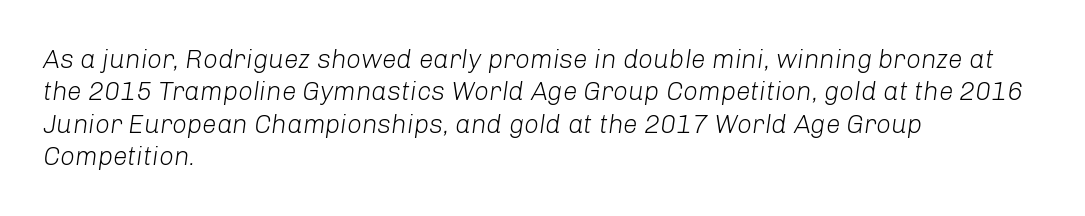
Q: Is the text bold? A: No.
Q: Is the text italic (slanted)? A: Yes, it leans right by about 8 degrees.
Q: Is the text underlined? A: No.
Q: How is the paragraph aligned? A: Left-aligned.
Q: Is the spacing between letters normal or unusually wide? A: Normal.
Q: Is the spacing between lines tight, normal or loose? A: Normal.
